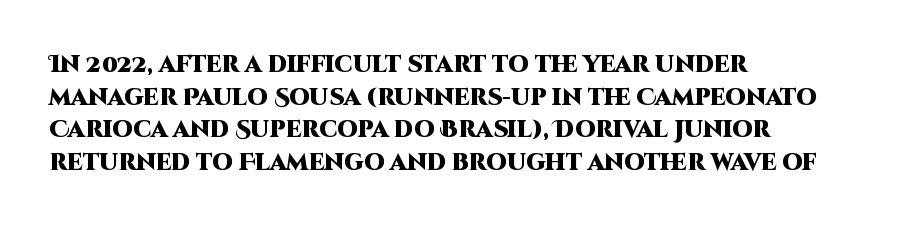
{"italic": "no", "bold": "yes", "underline": "no", "align": "left", "line_spacing": "normal", "line_spacing_ratio": 1.42, "letter_spacing": "normal", "letter_spacing_em": 0.0, "glyph_px": 23}
